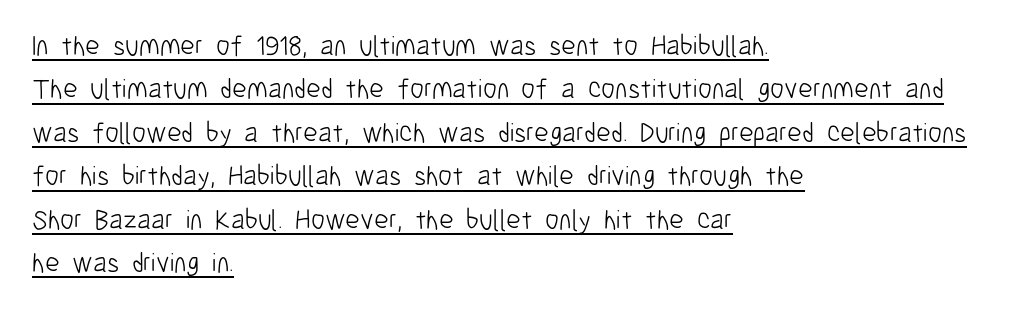
{"serif": "no", "italic": "no", "bold": "no", "weight": "light", "width": "condensed", "stroke_contrast": "low", "x_height": "medium", "monospaced": "no", "underline": "yes", "align": "left", "line_spacing": "normal", "line_spacing_ratio": 1.55, "letter_spacing": "normal", "letter_spacing_em": 0.0, "glyph_px": 28}
